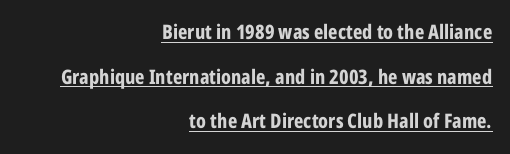
Q: Is the text bold? A: Yes.
Q: Is the text italic (slanted)? A: No, it is upright.
Q: Is the text underlined? A: Yes.
Q: How is the paragraph aligned? A: Right-aligned.
Q: Is the spacing between letters normal or unusually wide? A: Normal.
Q: Is the spacing between lines tight, normal or loose? A: Loose.
